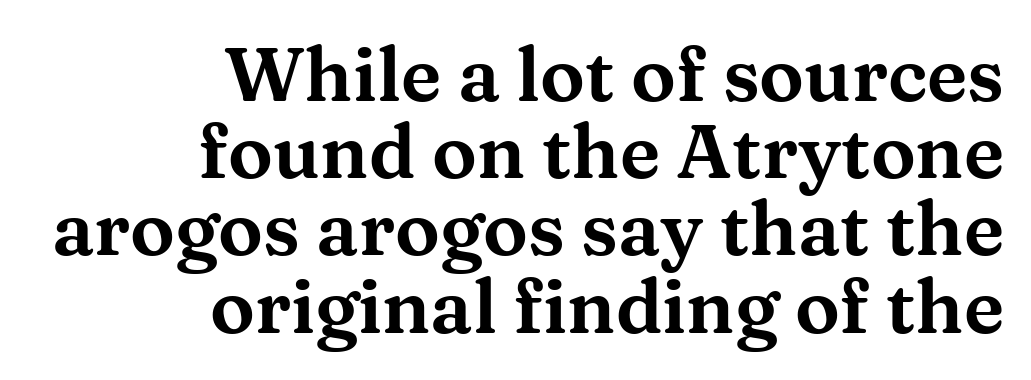
Q: Is the text italic (slanted)? A: No, it is upright.
Q: Is the typeface a serif or a sans-serif typeface? A: Serif.
Q: Is the text underlined? A: No.
Q: How is the paragraph aligned? A: Right-aligned.
Q: Is the spacing between letters normal or unusually wide? A: Normal.
Q: Is the spacing between lines tight, normal or loose? A: Tight.
Q: Width (condensed, normal, or wide)? A: Wide.
Q: Stroke contrast? A: Medium.
Q: x-height? A: Medium.
Q: Monospaced? A: No.
